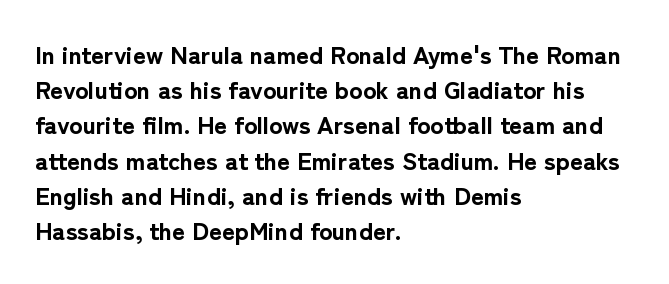
The image shows 25 px bold type, upright; set left-aligned, normal line spacing (1.41x), normal letter spacing, not underlined.
